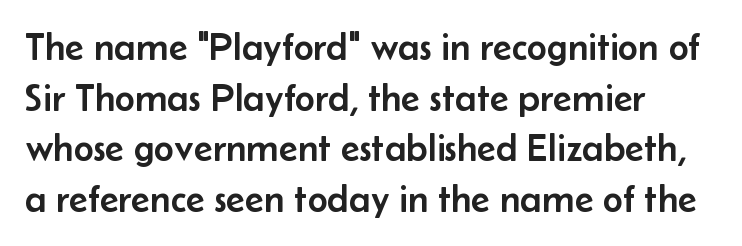
Q: Is the text italic (slanted)? A: No, it is upright.
Q: Is the typeface a serif or a sans-serif typeface? A: Sans-serif.
Q: Is the text underlined? A: No.
Q: How is the paragraph aligned? A: Left-aligned.
Q: Is the spacing between letters normal or unusually wide? A: Normal.
Q: Is the spacing between lines tight, normal or loose? A: Normal.
Q: Width (condensed, normal, or wide)? A: Normal.
Q: Stroke contrast? A: Low.
Q: x-height? A: Small.
Q: Monospaced? A: No.
